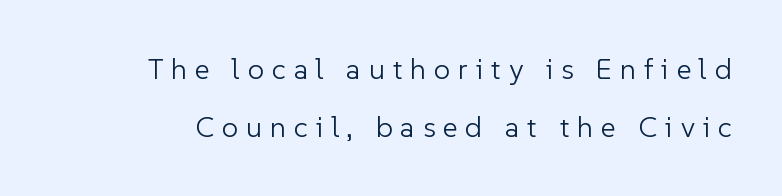
The image shows 29 px light sans-serif type, upright; set loose line spacing (1.99x), unusually wide letter spacing (+0.27 em), not underlined; low stroke contrast and a medium x-height.
